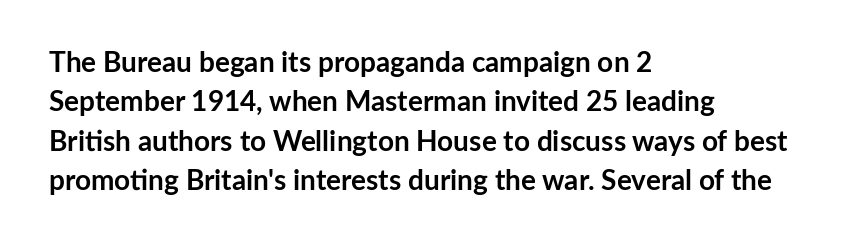
Q: Is the text bold? A: Yes.
Q: Is the text italic (slanted)? A: No, it is upright.
Q: Is the typeface a serif or a sans-serif typeface? A: Sans-serif.
Q: Is the text underlined? A: No.
Q: How is the paragraph aligned? A: Left-aligned.
Q: Is the spacing between letters normal or unusually wide? A: Normal.
Q: Is the spacing between lines tight, normal or loose? A: Normal.
Q: Width (condensed, normal, or wide)? A: Normal.
Q: Stroke contrast? A: Low.
Q: x-height? A: Medium.
Q: Monospaced? A: No.
